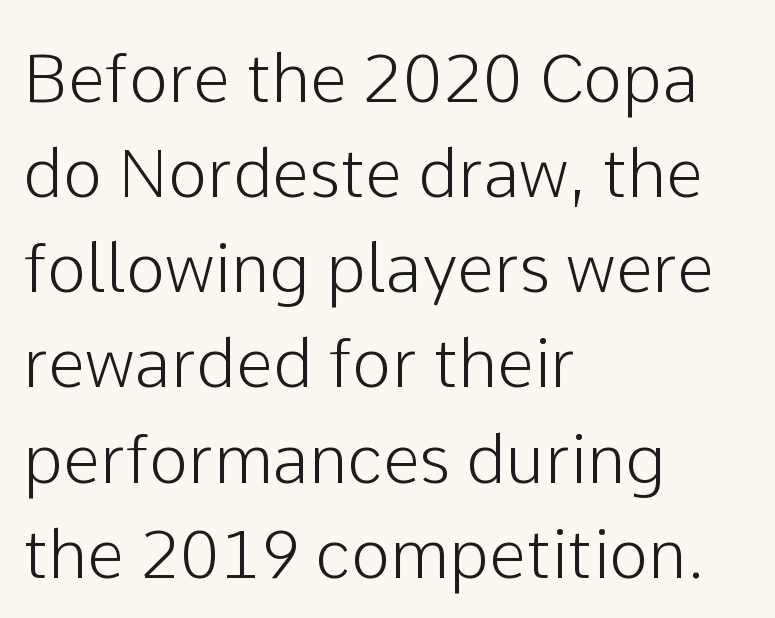
Q: Is the text italic (slanted)? A: No, it is upright.
Q: Is the typeface a serif or a sans-serif typeface? A: Sans-serif.
Q: Is the text underlined? A: No.
Q: How is the paragraph aligned? A: Left-aligned.
Q: Is the spacing between letters normal or unusually wide? A: Normal.
Q: Is the spacing between lines tight, normal or loose? A: Normal.
Q: Width (condensed, normal, or wide)? A: Normal.
Q: Stroke contrast? A: Low.
Q: x-height? A: Medium.
Q: Monospaced? A: No.
